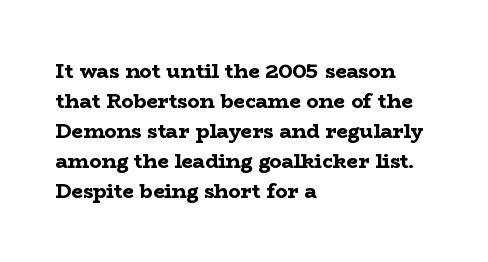
The image shows 20 px bold type, upright; set left-aligned, normal line spacing (1.5x), normal letter spacing, not underlined.
